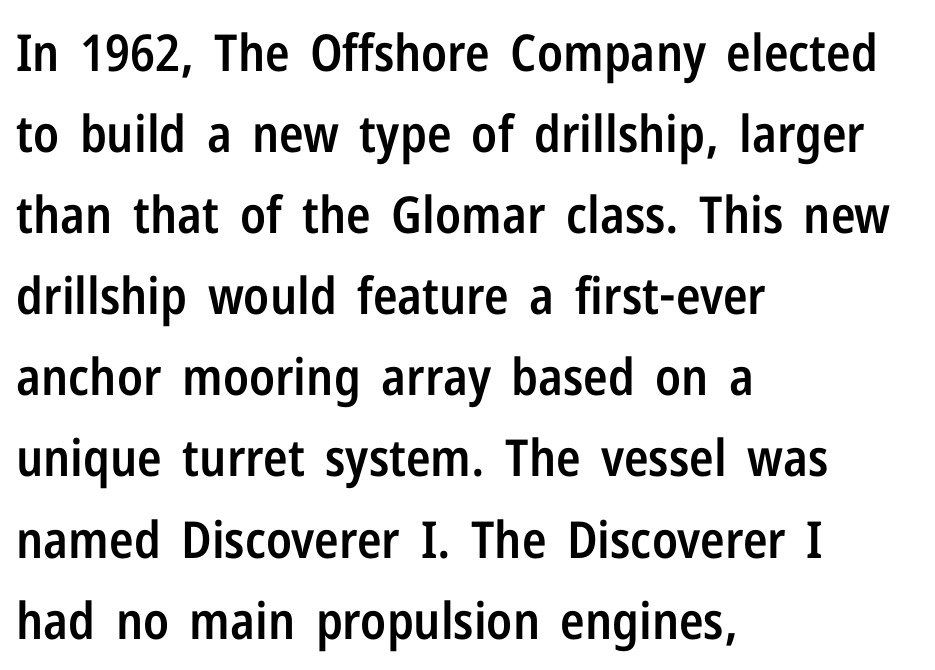
Underlining? Definitely not there. Does the leading feel generous? No, just average. Emphasis by weight is partial: semibold. Observe the absence of serifs on each vertical stroke in this sample. Between one letter and the next there's only the usual sliver of space.
